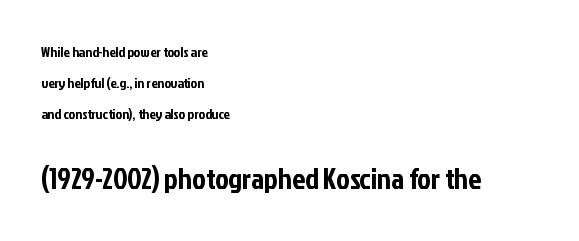
The image shows 29 px condensed sans-serif type, upright; set left-aligned, loose line spacing (2.21x), normal letter spacing, not underlined; the second (bottom) block is 2.07x larger; low stroke contrast and a medium x-height.
